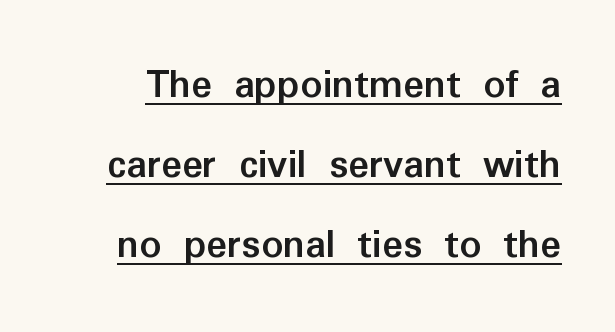
{"serif": "no", "italic": "no", "bold": "yes", "weight": "semibold", "width": "normal", "stroke_contrast": "low", "x_height": "medium", "monospaced": "no", "underline": "yes", "line_spacing_ratio": 1.86, "letter_spacing": "normal", "letter_spacing_em": 0.0, "glyph_px": 43}
